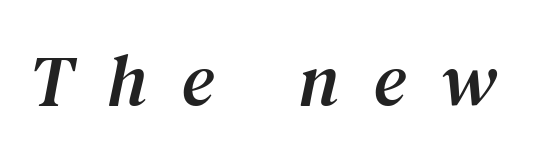
{"serif": "yes", "italic": "yes", "lean": "right", "slant_degrees": 12, "width": "normal", "stroke_contrast": "medium", "x_height": "medium", "monospaced": "no", "underline": "no", "letter_spacing": "wide", "letter_spacing_em": 0.47, "glyph_px": 73}
